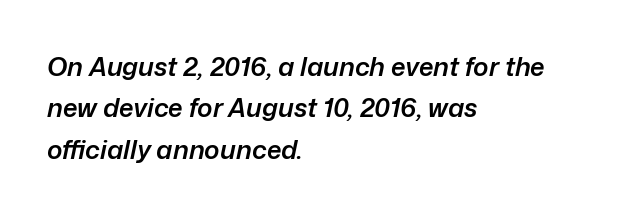
The image shows 26 px text type, italic (leaning right); set left-aligned, normal line spacing (1.59x), normal letter spacing, not underlined.
